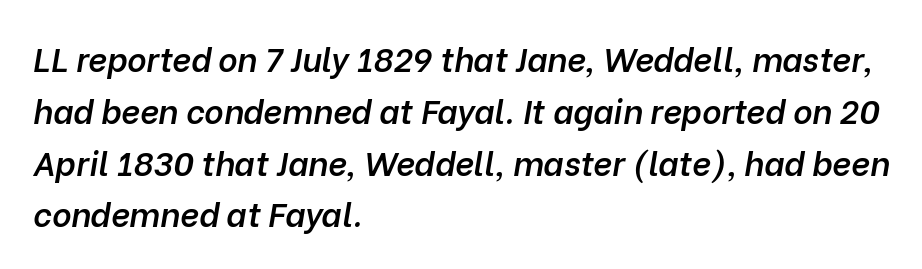
The letters are semibold — heavier than regular but short of a full bold. The rag falls on the right side of this text block. The rendering applies a slant to the glyphs. Line spacing here is normal. Looks like regular typesetting: each glyph gets only the width it needs.
